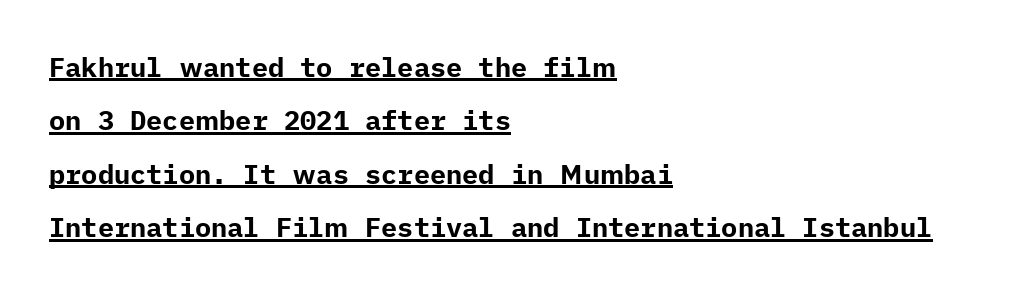
All the whitespace from short lines collects on the right. Its strokes are broad and dark, the hallmark of bold type. Whoever set this chose breathing room over compactness in the vertical rhythm. What stands out about the letter spacing? Nothing — it is the standard amount. A rule runs beneath these lines of type.
